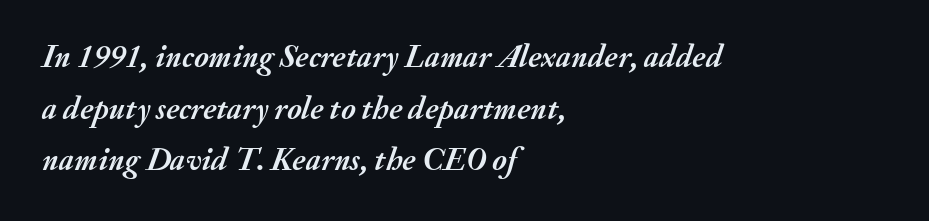
Words float on clear page, feet unadorned. One glance says typical: line gaps are just what's usual. A typesetter would mark this as italic. You could call the tracking neutral — neither tight nor loose.
